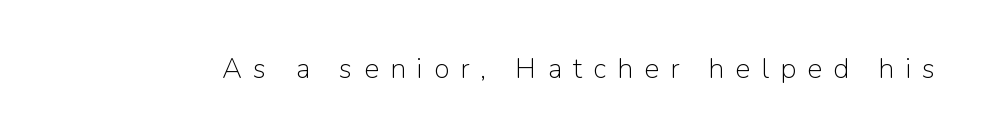
{"serif": "no", "italic": "no", "bold": "no", "weight": "light", "width": "normal", "stroke_contrast": "low", "x_height": "medium", "monospaced": "no", "underline": "no", "letter_spacing": "wide", "letter_spacing_em": 0.4, "glyph_px": 28}
